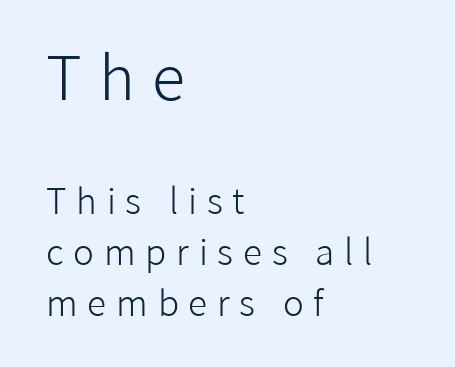
The image shows 61 px light sans-serif type, upright; set left-aligned, normal line spacing (1.45x), unusually wide letter spacing (+0.28 em), not underlined; the first (top) block is 1.74x larger; low stroke contrast and a medium x-height.
